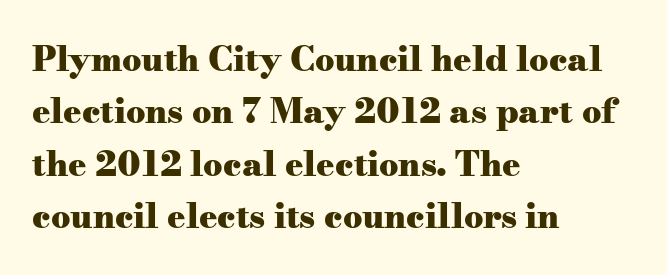
Q: Is the text bold? A: Yes.
Q: Is the text italic (slanted)? A: No, it is upright.
Q: Is the typeface a serif or a sans-serif typeface? A: Serif.
Q: Is the text underlined? A: No.
Q: How is the paragraph aligned? A: Left-aligned.
Q: Is the spacing between letters normal or unusually wide? A: Normal.
Q: Is the spacing between lines tight, normal or loose? A: Normal.
Q: Width (condensed, normal, or wide)? A: Wide.
Q: Stroke contrast? A: Medium.
Q: x-height? A: Small.
Q: Monospaced? A: No.
